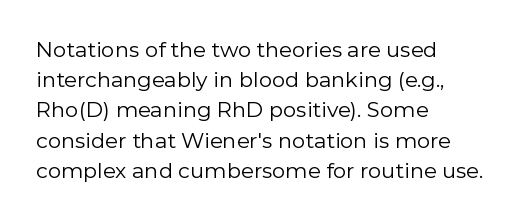
The image shows 21 px text type, upright; set left-aligned, normal line spacing (1.44x), normal letter spacing, not underlined.
